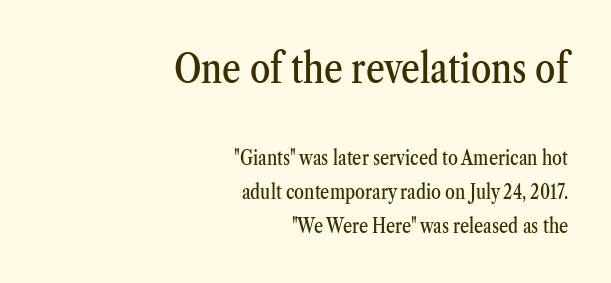
The image shows 41 px condensed serif type, upright; set right-aligned, normal line spacing (1.7x), normal letter spacing, not underlined; the first (top) block is 2.05x larger; medium stroke contrast and a medium x-height.
